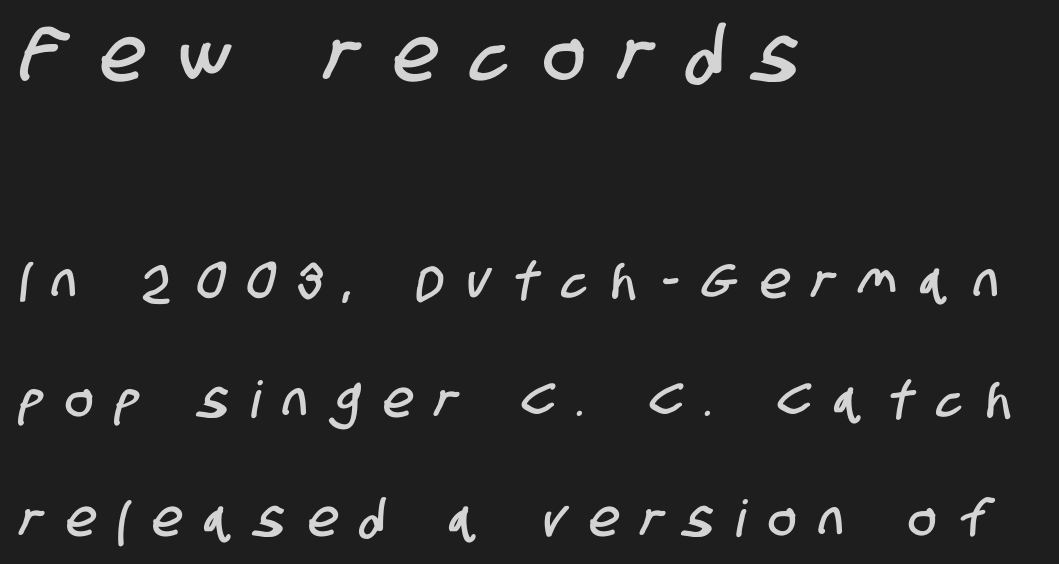
The typeface chosen for these lines omits serifs. Size contrast runs from large at the top to small at the bottom. Does extra space separate the letters? Yes, quite a lot of it. Successive baselines arrive slowly, with a big drop between each. If you drew a ruler down the left edge, every line would touch it.
